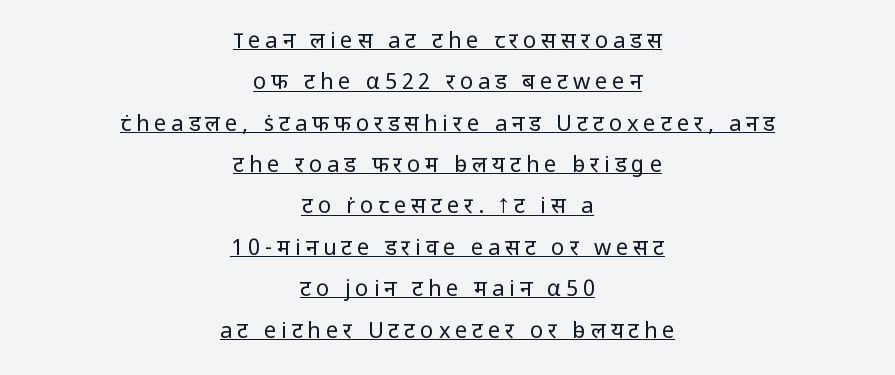
Q: Is the text bold? A: No.
Q: Is the text italic (slanted)? A: No, it is upright.
Q: Is the text underlined? A: Yes.
Q: How is the paragraph aligned? A: Centered.
Q: Is the spacing between letters normal or unusually wide? A: Unusually wide.
